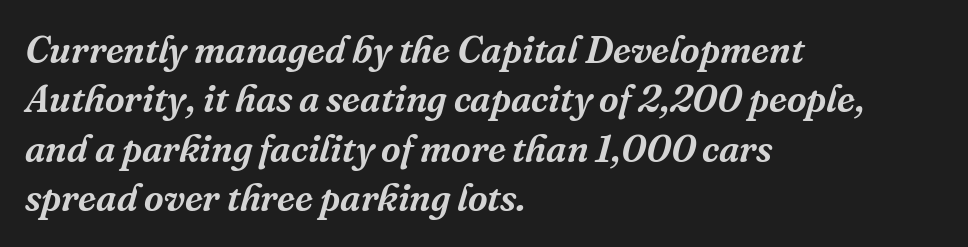
Q: Is the text italic (slanted)? A: Yes, it leans right by about 16 degrees.
Q: Is the typeface a serif or a sans-serif typeface? A: Serif.
Q: Is the text underlined? A: No.
Q: How is the paragraph aligned? A: Left-aligned.
Q: Is the spacing between letters normal or unusually wide? A: Normal.
Q: Is the spacing between lines tight, normal or loose? A: Normal.
Q: Width (condensed, normal, or wide)? A: Normal.
Q: Stroke contrast? A: Medium.
Q: x-height? A: Medium.
Q: Monospaced? A: No.
